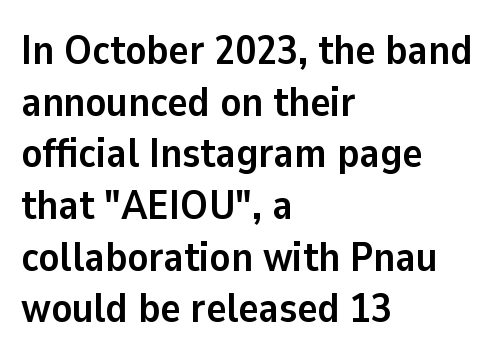
Q: Is the text bold? A: Yes.
Q: Is the text italic (slanted)? A: No, it is upright.
Q: Is the typeface a serif or a sans-serif typeface? A: Sans-serif.
Q: Is the text underlined? A: No.
Q: How is the paragraph aligned? A: Left-aligned.
Q: Is the spacing between letters normal or unusually wide? A: Normal.
Q: Width (condensed, normal, or wide)? A: Normal.
Q: Stroke contrast? A: Low.
Q: x-height? A: Medium.
Q: Monospaced? A: No.
